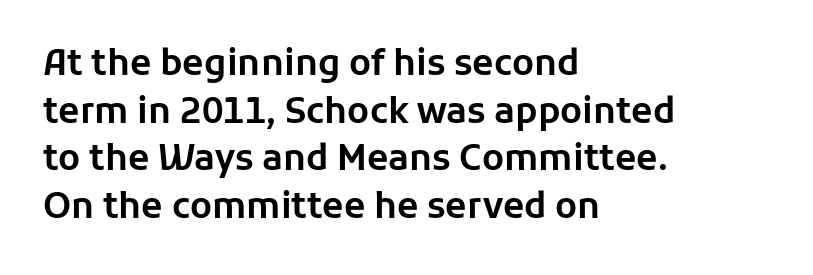
{"serif": "no", "italic": "no", "width": "normal", "stroke_contrast": "low", "x_height": "medium", "monospaced": "no", "underline": "no", "align": "left", "line_spacing": "normal", "line_spacing_ratio": 1.36, "letter_spacing": "normal", "letter_spacing_em": 0.0, "glyph_px": 35}
